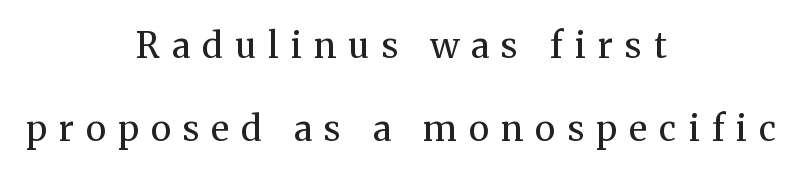
The image shows 35 px regular-weight serif type, upright; set centered, loose line spacing (2.38x), unusually wide letter spacing (+0.35 em), not underlined; medium stroke contrast and a medium x-height.
